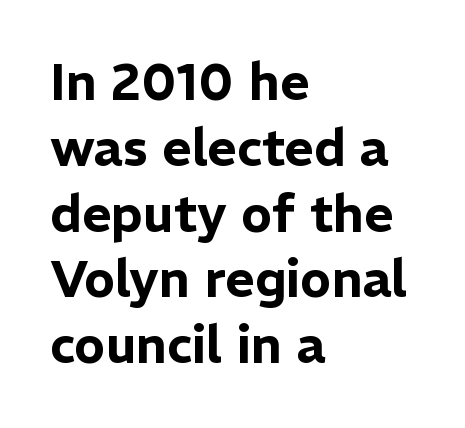
Q: Is the text italic (slanted)? A: No, it is upright.
Q: Is the typeface a serif or a sans-serif typeface? A: Sans-serif.
Q: Is the text underlined? A: No.
Q: How is the paragraph aligned? A: Left-aligned.
Q: Is the spacing between letters normal or unusually wide? A: Normal.
Q: Is the spacing between lines tight, normal or loose? A: Normal.
Q: Width (condensed, normal, or wide)? A: Normal.
Q: Stroke contrast? A: Low.
Q: x-height? A: Medium.
Q: Monospaced? A: No.
